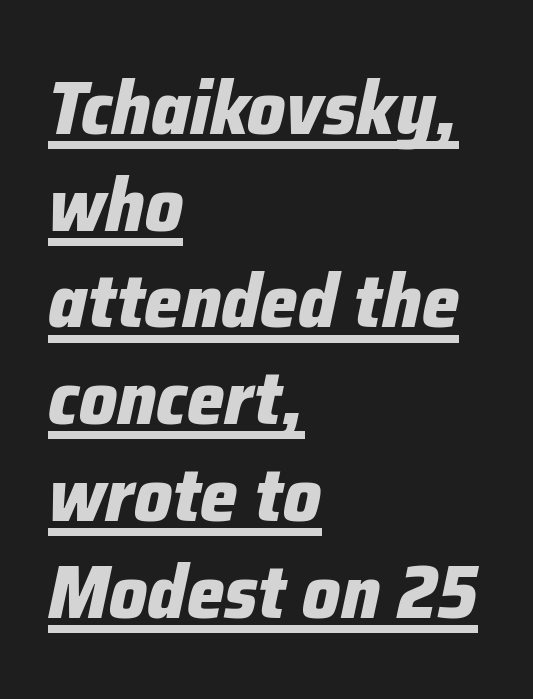
{"italic": "yes", "lean": "right", "slant_degrees": 12, "bold": "yes", "weight": "heavy", "width": "normal", "stroke_contrast": "low", "x_height": "medium", "monospaced": "no", "underline": "yes", "align": "left", "line_spacing": "normal", "line_spacing_ratio": 1.29, "letter_spacing": "normal", "letter_spacing_em": 0.0, "glyph_px": 75}
